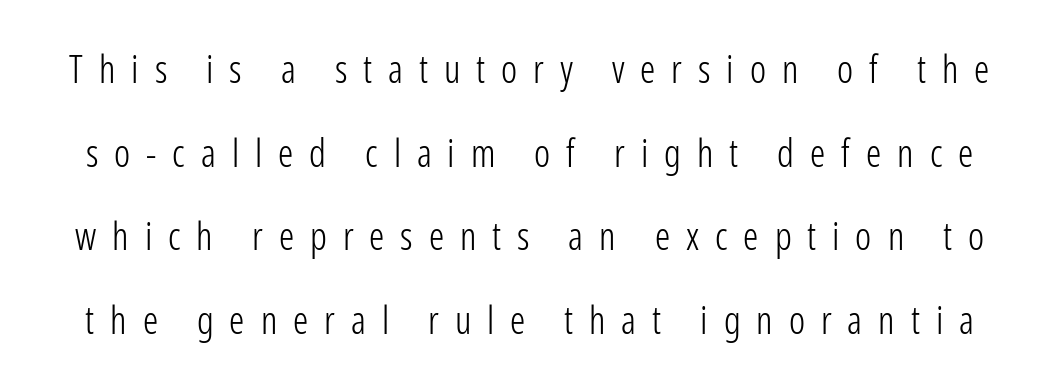
The image shows 38 px light, condensed sans-serif type, upright; set loose line spacing (2.2x), unusually wide letter spacing (+0.42 em), not underlined; low stroke contrast and a medium x-height.
